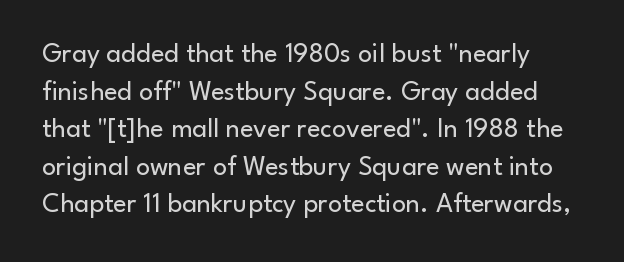
Q: Is the text bold? A: No.
Q: Is the text italic (slanted)? A: No, it is upright.
Q: Is the typeface a serif or a sans-serif typeface? A: Sans-serif.
Q: Is the text underlined? A: No.
Q: Is the spacing between letters normal or unusually wide? A: Normal.
Q: Is the spacing between lines tight, normal or loose? A: Normal.
Q: Width (condensed, normal, or wide)? A: Normal.
Q: Stroke contrast? A: Low.
Q: x-height? A: Small.
Q: Monospaced? A: No.
